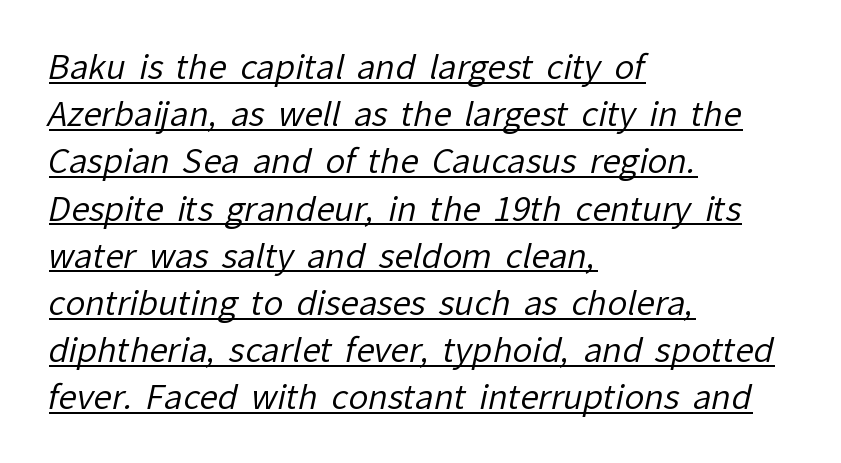
The image shows 33 px regular-weight sans-serif type; set left-aligned, normal line spacing (1.43x), normal letter spacing, underlined; low stroke contrast and a medium x-height.
